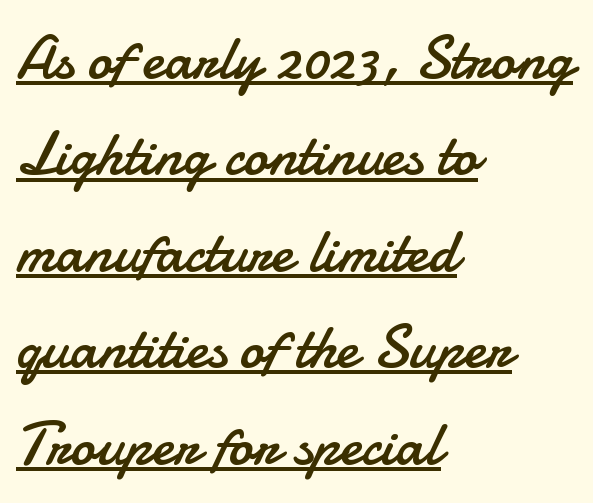
The font is comparable to plain body text, perhaps lighter. Here the designer chose a conventional face with non-uniform glyph widths. You could call the tracking neutral — neither tight nor loose. A typesetter would call this leading conventional body-copy spacing. The text was rendered using a sans face with plain stroke endings.
